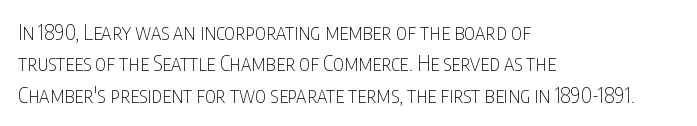
{"italic": "no", "bold": "no", "underline": "no", "align": "left", "line_spacing": "normal", "line_spacing_ratio": 1.5, "letter_spacing": "normal", "letter_spacing_em": 0.0, "glyph_px": 21}
